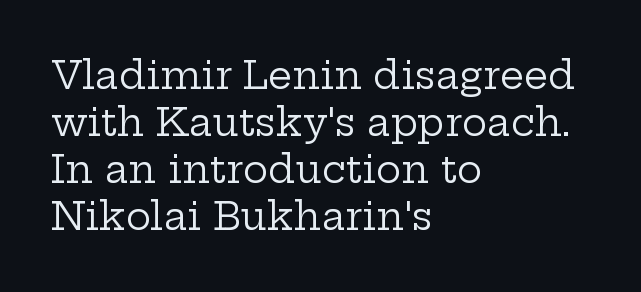
The image shows 38 px regular-weight, wide serif type, upright; set left-aligned, line spacing 1.24x, normal letter spacing, not underlined; low stroke contrast and a medium x-height.
